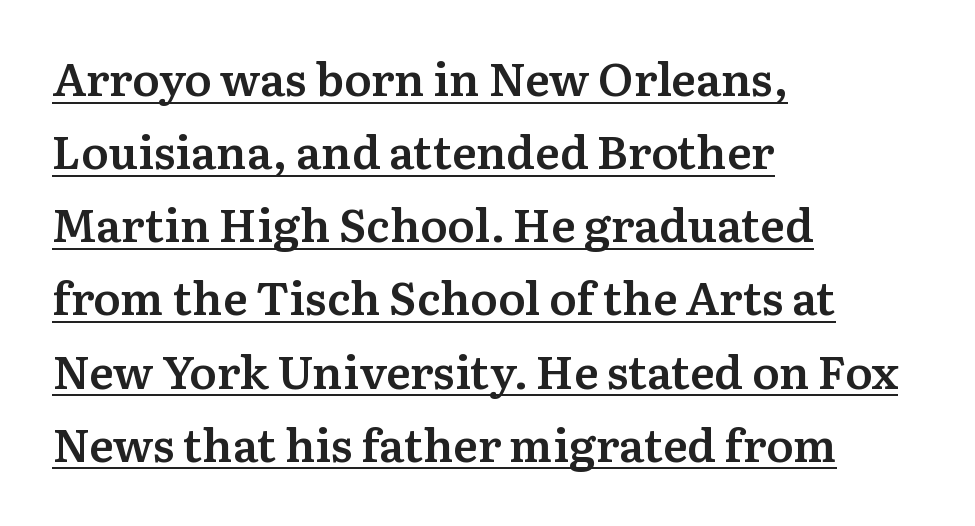
Q: Is the text bold? A: Semi-bold.
Q: Is the text italic (slanted)? A: No, it is upright.
Q: Is the typeface a serif or a sans-serif typeface? A: Serif.
Q: Is the text underlined? A: Yes.
Q: How is the paragraph aligned? A: Left-aligned.
Q: Is the spacing between letters normal or unusually wide? A: Normal.
Q: Is the spacing between lines tight, normal or loose? A: Normal.
Q: Width (condensed, normal, or wide)? A: Normal.
Q: Stroke contrast? A: Medium.
Q: x-height? A: Medium.
Q: Monospaced? A: No.
